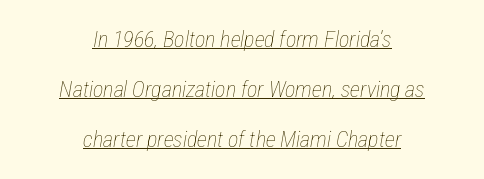
Counters stay open thanks to moderate or lighter strokes. This rendering leaves character spacing at its baseline value. A centered setting, common on invitations and titles, is used for this passage. An italicized treatment has been applied to the whole sample. Students, observe the line beneath the letters — that is underlining. What's the leading like? Stretched, with rows far apart.
